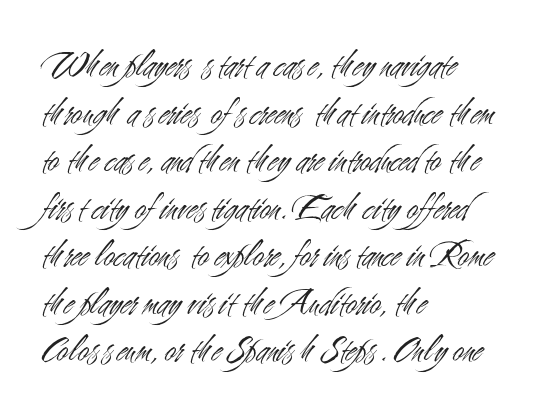
The paragraph shown leans on its left margin. Spacing between characters is what you'd get straight out of the box. The cut favours lightness, reaching ordinary text weight at its darkest. Think of a printed novel: that variable character pitch is what you see here. No feet cap the strokes, marking this as sans-serif type.
